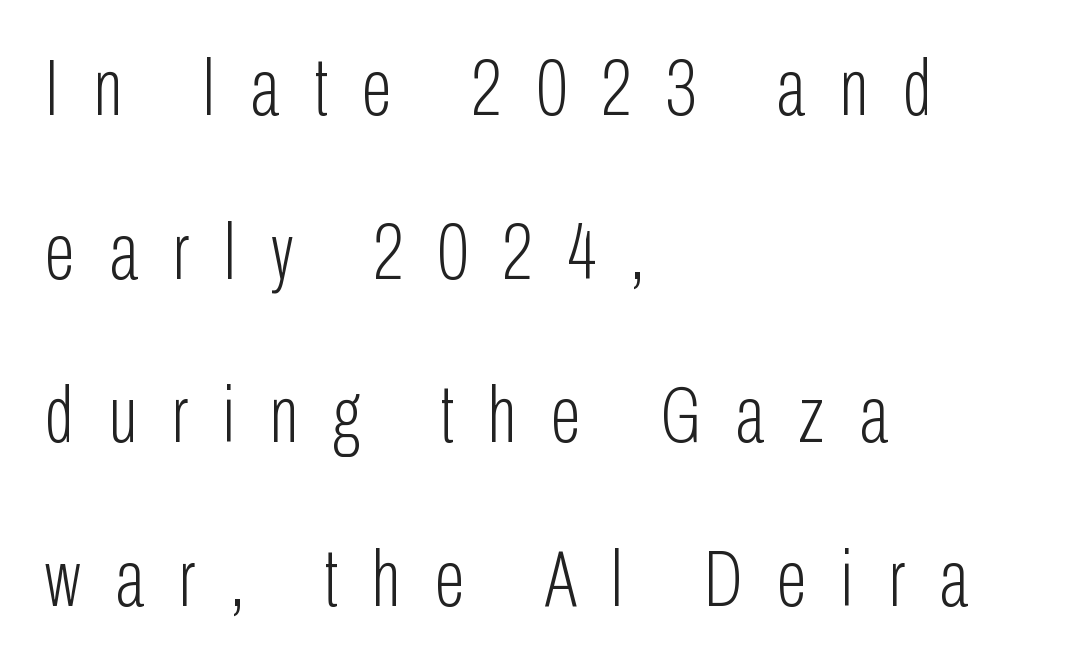
{"serif": "no", "italic": "no", "bold": "no", "weight": "light", "width": "condensed", "stroke_contrast": "low", "x_height": "medium", "monospaced": "no", "underline": "no", "align": "left", "line_spacing": "loose", "line_spacing_ratio": 2.07, "letter_spacing": "wide", "letter_spacing_em": 0.44, "glyph_px": 79}
